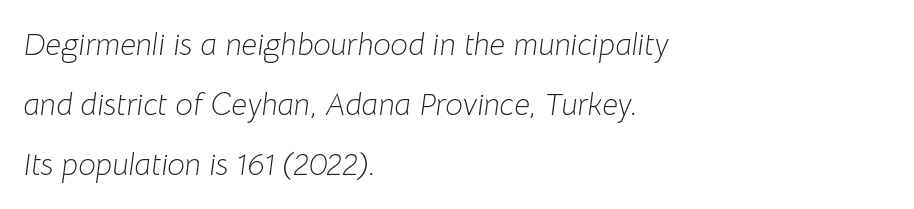
{"italic": "yes", "lean": "right", "slant_degrees": 8, "bold": "no", "weight": "light", "width": "normal", "stroke_contrast": "low", "x_height": "medium", "monospaced": "no", "underline": "no", "align": "left", "line_spacing": "loose", "line_spacing_ratio": 1.94, "letter_spacing": "normal", "letter_spacing_em": 0.0, "glyph_px": 31}
